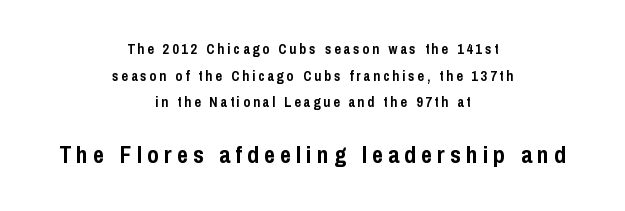
Q: Is the text bold? A: Yes.
Q: Is the text italic (slanted)? A: No, it is upright.
Q: Is the text underlined? A: No.
Q: How is the paragraph aligned? A: Centered.
Q: Is the spacing between letters normal or unusually wide? A: Unusually wide.
Q: Is the spacing between lines tight, normal or loose? A: Loose.
Q: Which block of text is set in a larger size, the first (top) or the second (bottom)? A: The second (bottom) one.
